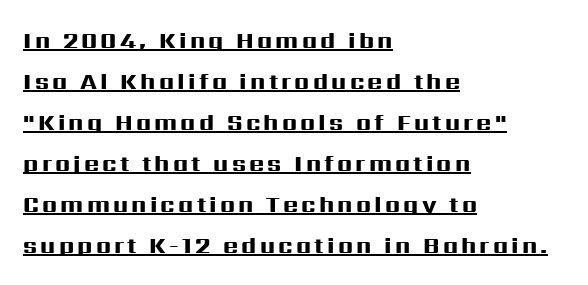
{"italic": "no", "bold": "yes", "underline": "yes", "align": "left", "line_spacing_ratio": 1.78, "glyph_px": 23}
